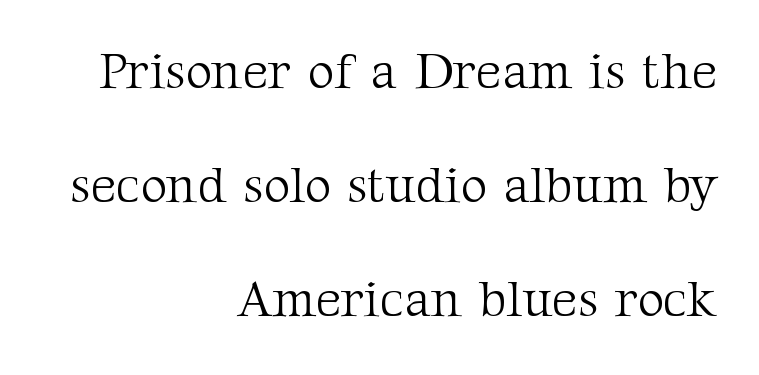
The image shows 51 px light serif type, upright; set right-aligned, loose line spacing (2.24x), normal letter spacing, not underlined; medium stroke contrast and a medium x-height.
